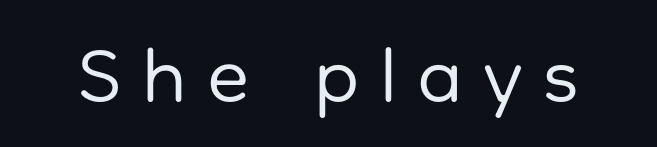
Q: Is the text bold? A: No.
Q: Is the text italic (slanted)? A: No, it is upright.
Q: Is the typeface a serif or a sans-serif typeface? A: Sans-serif.
Q: Is the text underlined? A: No.
Q: Is the spacing between letters normal or unusually wide? A: Unusually wide.
Q: Width (condensed, normal, or wide)? A: Normal.
Q: Stroke contrast? A: Low.
Q: x-height? A: Medium.
Q: Monospaced? A: No.
